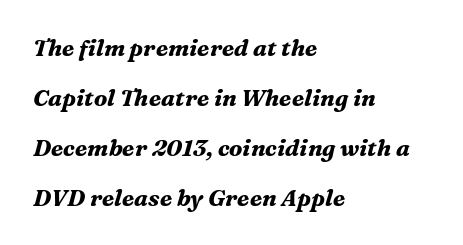
Q: Is the text bold? A: Yes.
Q: Is the text italic (slanted)? A: Yes, it leans right by about 16 degrees.
Q: Is the text underlined? A: No.
Q: How is the paragraph aligned? A: Left-aligned.
Q: Is the spacing between letters normal or unusually wide? A: Normal.
Q: Is the spacing between lines tight, normal or loose? A: Loose.
